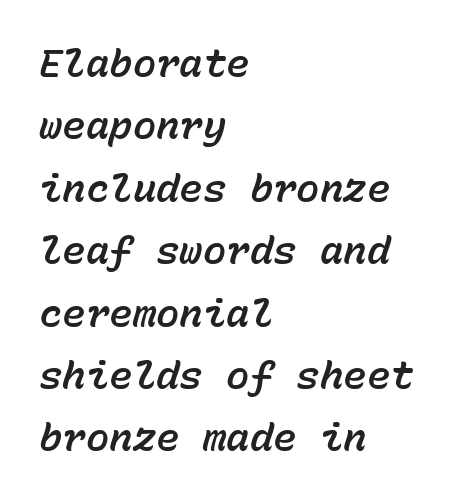
The image shows 39 px text type, italic (leaning right), monospaced; set left-aligned, normal line spacing (1.6x), normal letter spacing, not underlined; low stroke contrast and a medium x-height.
